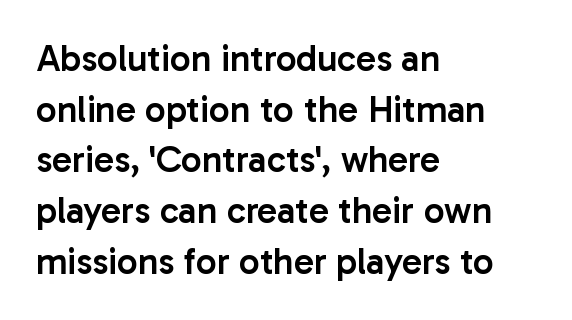
The image shows 37 px semibold sans-serif type, upright; set left-aligned, normal line spacing (1.37x), normal letter spacing, not underlined; low stroke contrast and a medium x-height.
